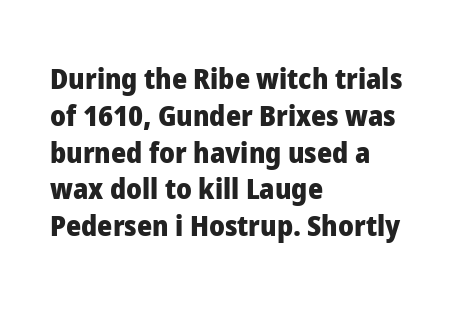
The image shows 29 px heavy sans-serif type, upright; set left-aligned, normal line spacing (1.27x), normal letter spacing, not underlined; low stroke contrast and a medium x-height.
